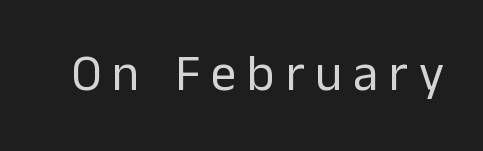
Q: Is the text bold? A: No.
Q: Is the text italic (slanted)? A: No, it is upright.
Q: Is the typeface a serif or a sans-serif typeface? A: Sans-serif.
Q: Is the text underlined? A: No.
Q: Is the spacing between letters normal or unusually wide? A: Unusually wide.
Q: Width (condensed, normal, or wide)? A: Normal.
Q: Stroke contrast? A: Low.
Q: x-height? A: Medium.
Q: Monospaced? A: No.
